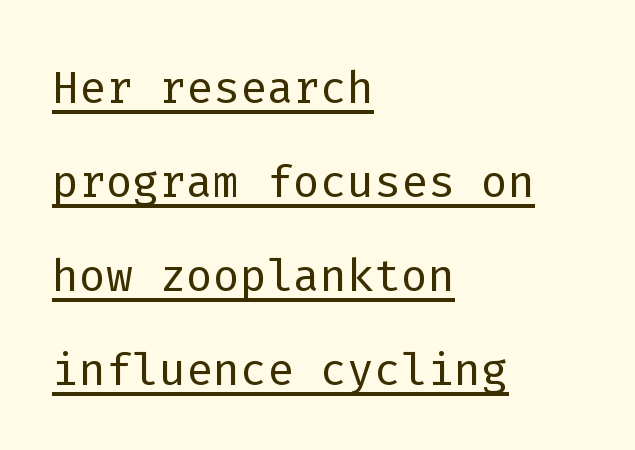
The image shows 63 px light sans-serif type, upright, monospaced; set left-aligned, normal line spacing (1.49x), normal letter spacing, underlined; low stroke contrast and a medium x-height.
